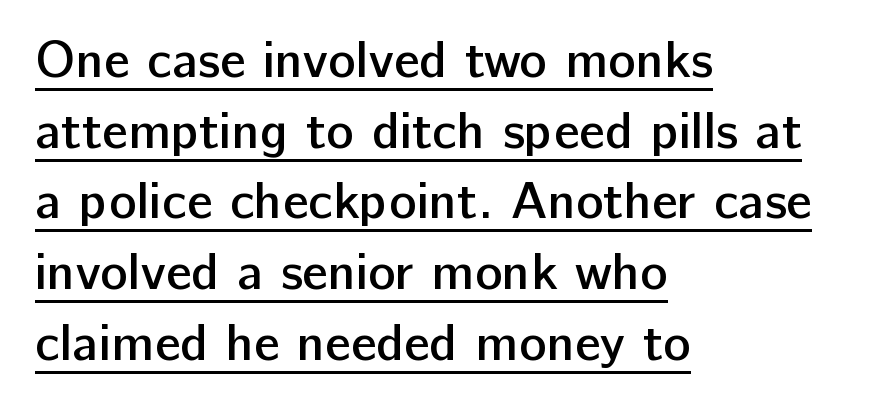
{"serif": "no", "italic": "no", "bold": "semi", "weight": "semibold", "width": "normal", "stroke_contrast": "low", "x_height": "medium", "monospaced": "no", "underline": "yes", "align": "left", "line_spacing": "normal", "line_spacing_ratio": 1.36, "letter_spacing": "normal", "letter_spacing_em": 0.0, "glyph_px": 52}
